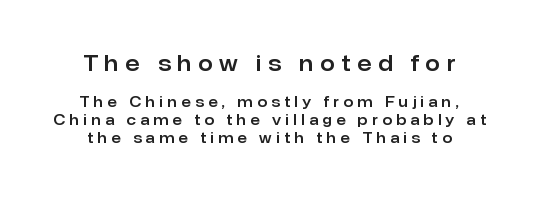
{"italic": "no", "underline": "no", "align": "center", "line_spacing": "normal", "line_spacing_ratio": 1.27, "letter_spacing": "wide", "letter_spacing_em": 0.32, "larger_block": "first", "size_ratio": 1.5, "glyph_px": 21}
